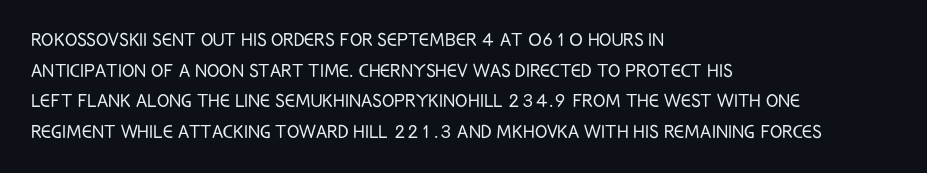
Q: Is the text bold? A: No.
Q: Is the text italic (slanted)? A: No, it is upright.
Q: Is the text underlined? A: No.
Q: How is the paragraph aligned? A: Left-aligned.
Q: Is the spacing between letters normal or unusually wide? A: Normal.
Q: Is the spacing between lines tight, normal or loose? A: Normal.
